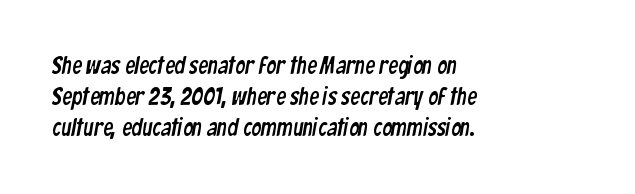
Q: Is the text underlined? A: No.
Q: How is the paragraph aligned? A: Left-aligned.
Q: Is the spacing between letters normal or unusually wide? A: Normal.
Q: Is the spacing between lines tight, normal or loose? A: Normal.
